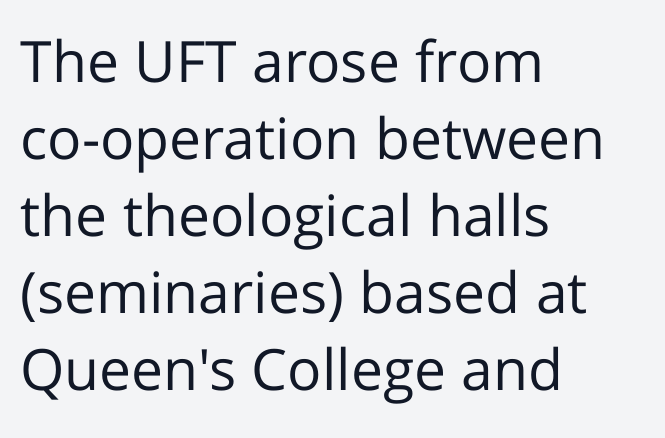
{"serif": "no", "italic": "no", "bold": "no", "weight": "regular", "width": "normal", "stroke_contrast": "low", "x_height": "medium", "monospaced": "no", "underline": "no", "align": "left", "line_spacing": "normal", "line_spacing_ratio": 1.35, "letter_spacing": "normal", "letter_spacing_em": 0.0, "glyph_px": 57}
